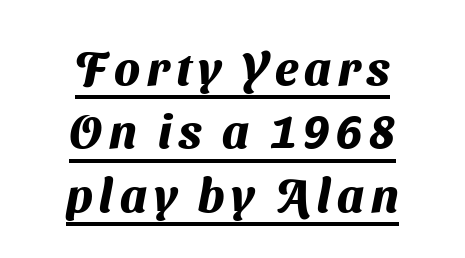
This is sans-serif lettering, the kind often seen on screens and signage. Is there an underline? Yes — a line sits under the letters. Whoever set this chose a conventional vertical rhythm. Caption: multi-line text, centered on the measure.
